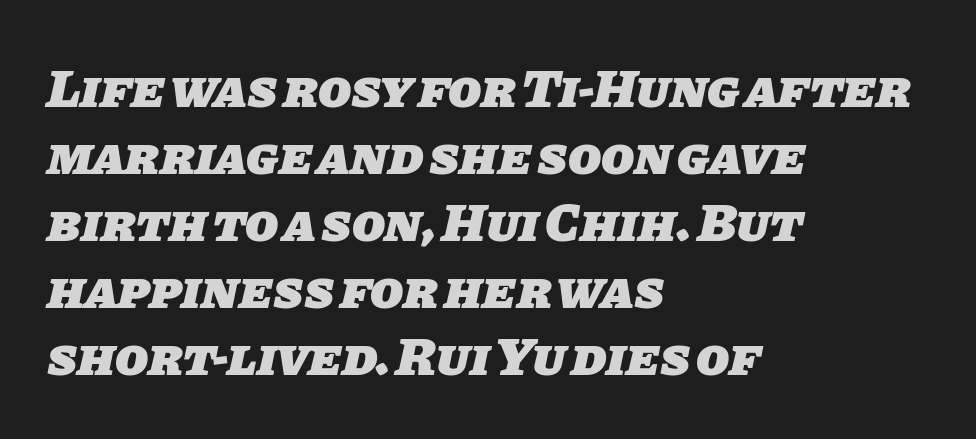
The image shows 54 px heavy type; set left-aligned, line spacing 1.24x, normal letter spacing, not underlined; low stroke contrast and a large x-height.
